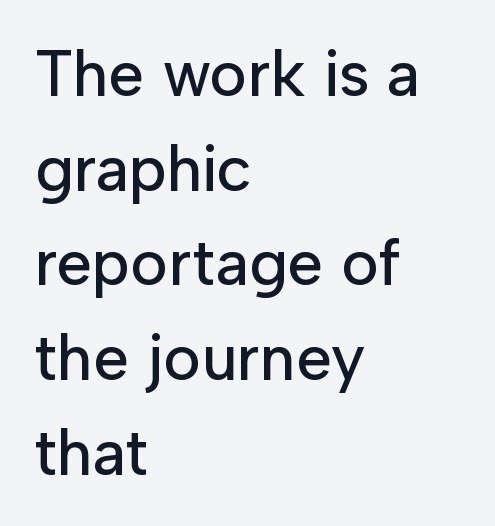
Q: Is the text italic (slanted)? A: No, it is upright.
Q: Is the typeface a serif or a sans-serif typeface? A: Sans-serif.
Q: Is the text underlined? A: No.
Q: How is the paragraph aligned? A: Left-aligned.
Q: Is the spacing between letters normal or unusually wide? A: Normal.
Q: Is the spacing between lines tight, normal or loose? A: Normal.
Q: Width (condensed, normal, or wide)? A: Normal.
Q: Stroke contrast? A: Low.
Q: x-height? A: Medium.
Q: Monospaced? A: No.
